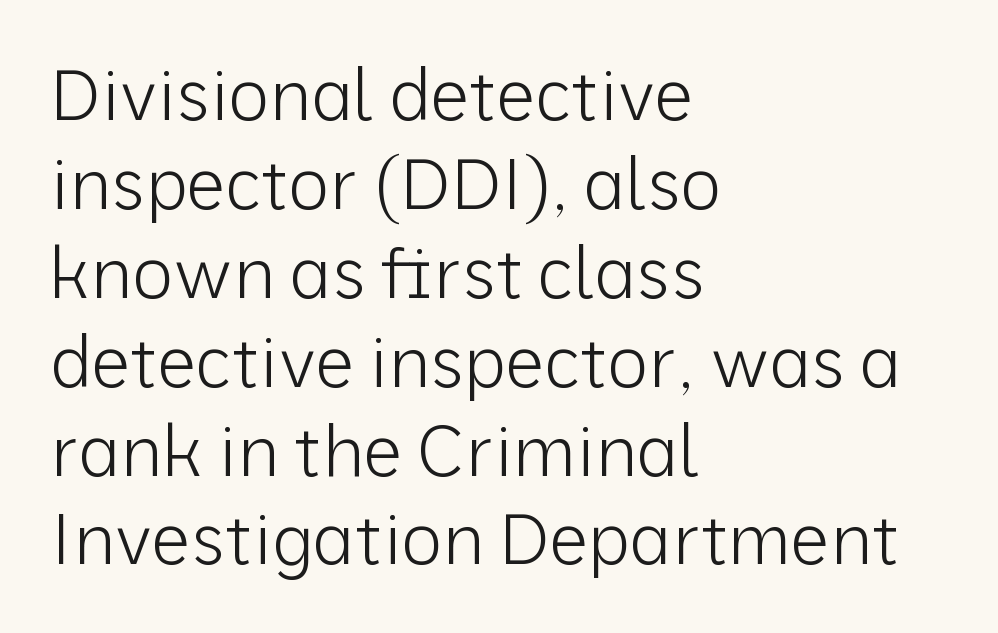
Each row of text sits above clean, open space. Is this a sans? Yes — the strokes have no serifs. Casual observation: everything's shoved over to the left. Looks like regular typesetting: each glyph gets only the width it needs. Notice how descenders clear the ascenders below comfortably — that's standard leading.
